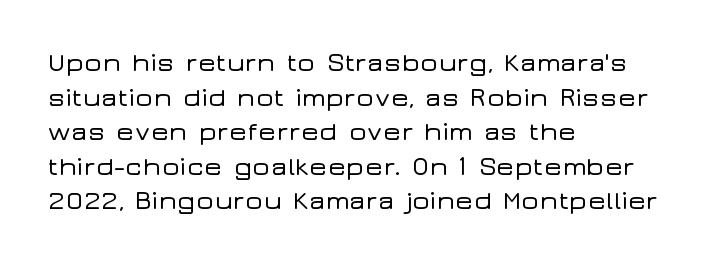
Q: Is the text italic (slanted)? A: No, it is upright.
Q: Is the text underlined? A: No.
Q: How is the paragraph aligned? A: Left-aligned.
Q: Is the spacing between letters normal or unusually wide? A: Normal.
Q: Is the spacing between lines tight, normal or loose? A: Normal.
